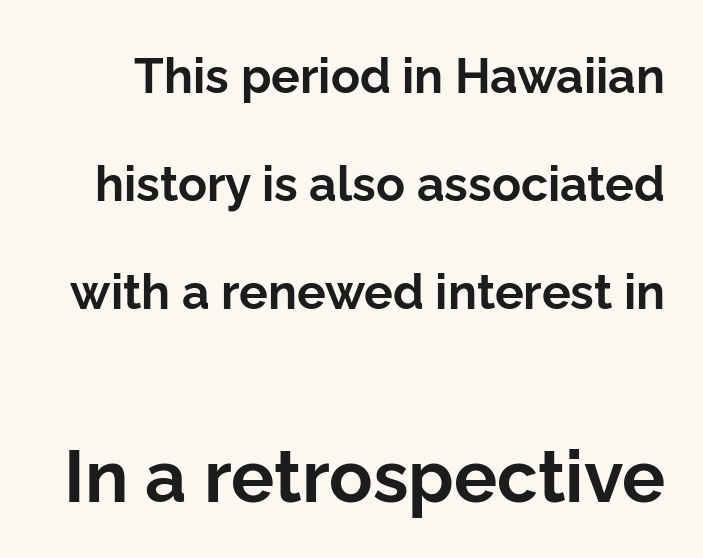
The image shows 72 px bold sans-serif type, upright; set loose line spacing (2.25x), normal letter spacing, not underlined; the second (bottom) block is 1.5x larger; low stroke contrast and a medium x-height.
